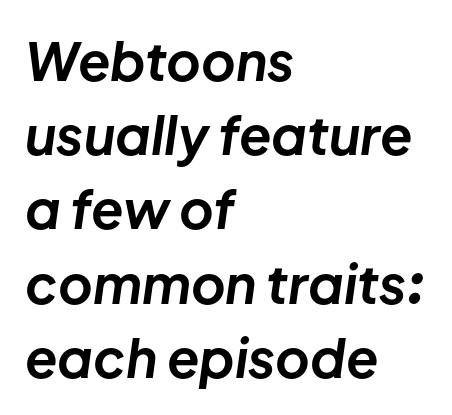
{"italic": "yes", "lean": "right", "slant_degrees": 8, "bold": "yes", "weight": "bold", "width": "normal", "stroke_contrast": "low", "x_height": "medium", "monospaced": "no", "underline": "no", "align": "left", "line_spacing": "normal", "line_spacing_ratio": 1.4, "letter_spacing": "normal", "letter_spacing_em": 0.0, "glyph_px": 53}
